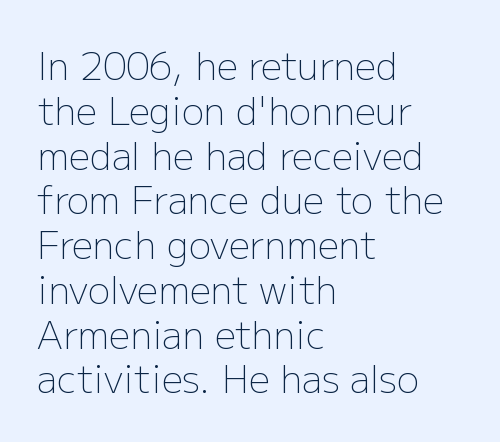
Caption: standard tracking, unaltered. Classification — sans serif. These lines are set flush left with a ragged right edge. No letter is thick-stroked: the sample isn't bold.
